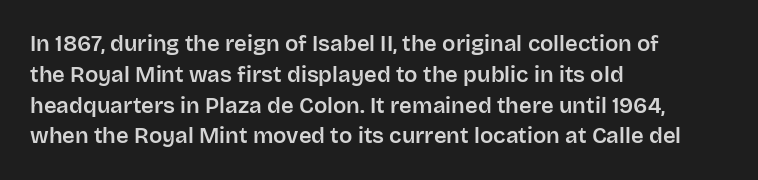
Q: Is the text italic (slanted)? A: No, it is upright.
Q: Is the text underlined? A: No.
Q: How is the paragraph aligned? A: Left-aligned.
Q: Is the spacing between letters normal or unusually wide? A: Normal.
Q: Is the spacing between lines tight, normal or loose? A: Normal.
